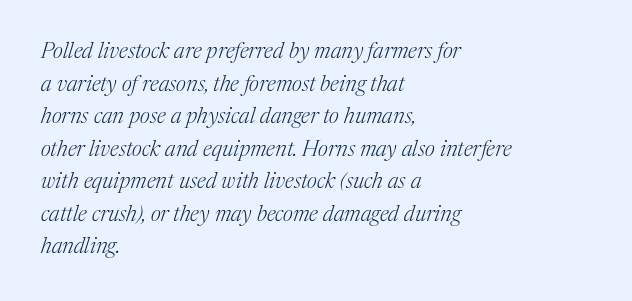
The words here are not underlined. A quiet, ordinary-to-light weight characterises the typeface. In terms of posture, this sample is oblique. The passage shown stacks its lines at a standard gap. Between one letter and the next there's only the usual sliver of space. Left-aligned paragraph, ragged on the right.
